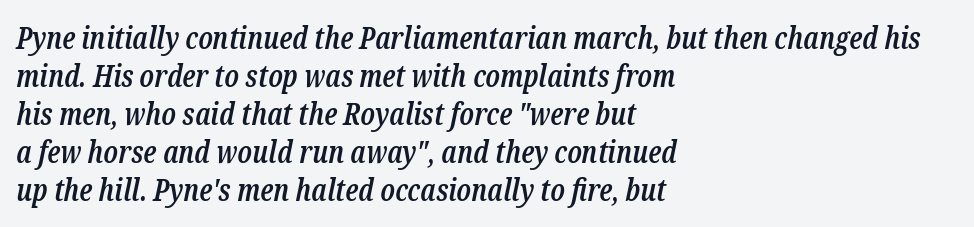
The image shows 30 px semibold, condensed serif type, italic (leaning right); set left-aligned, normal line spacing (1.27x), normal letter spacing, not underlined; low stroke contrast and a medium x-height.
